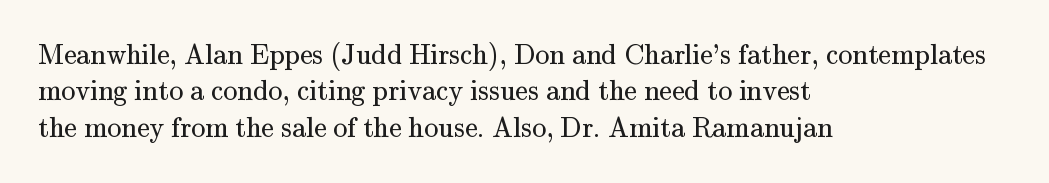
{"serif": "yes", "italic": "no", "bold": "no", "weight": "regular", "width": "normal", "stroke_contrast": "medium", "x_height": "small", "monospaced": "no", "underline": "no", "align": "left", "line_spacing": "normal", "line_spacing_ratio": 1.3, "letter_spacing": "normal", "letter_spacing_em": 0.0, "glyph_px": 28}
